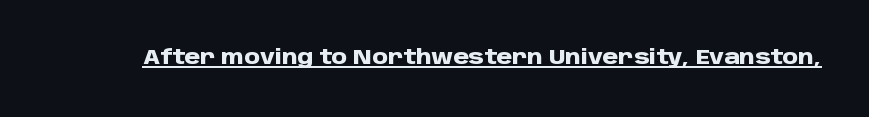
Q: Is the text bold? A: Yes.
Q: Is the text italic (slanted)? A: No, it is upright.
Q: Is the text underlined? A: Yes.
Q: Is the spacing between letters normal or unusually wide? A: Normal.
